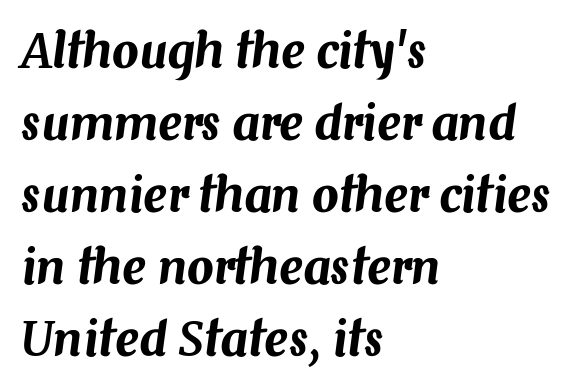
{"italic": "yes", "lean": "right", "slant_degrees": 7, "width": "normal", "stroke_contrast": "medium", "x_height": "medium", "monospaced": "no", "underline": "no", "align": "left", "line_spacing": "normal", "line_spacing_ratio": 1.53, "letter_spacing": "normal", "letter_spacing_em": 0.0, "glyph_px": 47}
